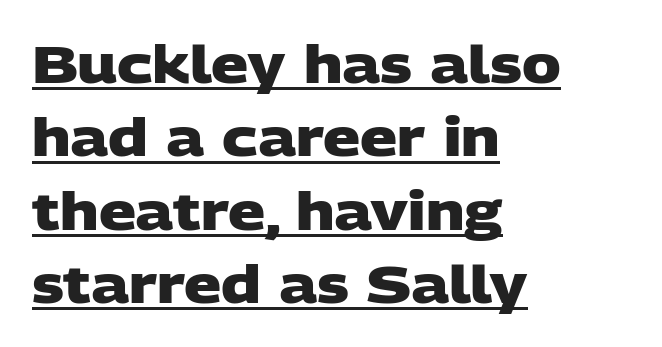
{"serif": "no", "bold": "yes", "weight": "heavy", "width": "wide", "stroke_contrast": "low", "x_height": "large", "monospaced": "no", "underline": "yes", "align": "left", "line_spacing": "normal", "line_spacing_ratio": 1.41, "letter_spacing": "normal", "letter_spacing_em": 0.0, "glyph_px": 52}
